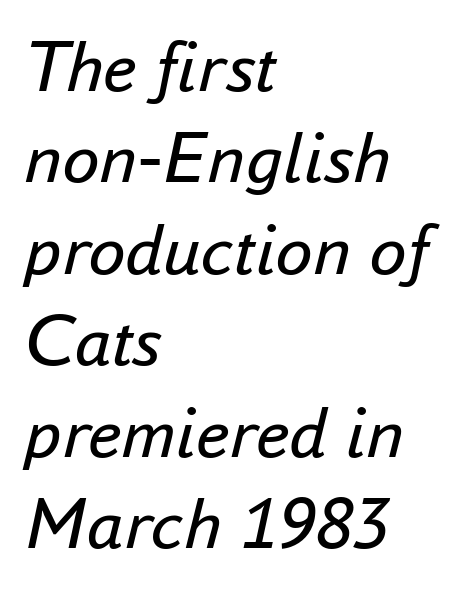
The image shows 75 px regular-weight type, italic (leaning right); set left-aligned, line spacing 1.22x, normal letter spacing, not underlined; low stroke contrast and a small x-height.
